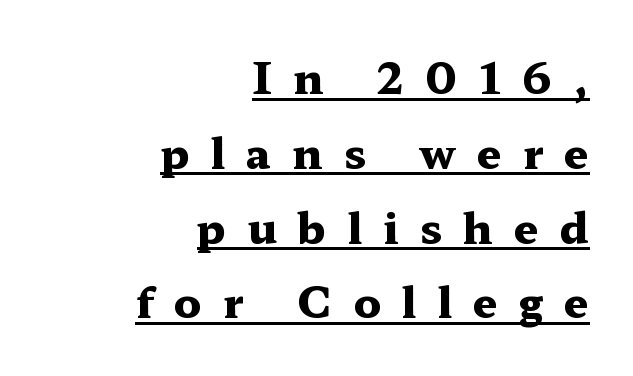
Posture: vertical. Does extra space separate the letters? Yes, quite a lot of it. You'd pick this weight for a headline — it's a proper bold. Is this a fixed-width face? No — the glyphs have proportional, varying widths. The passage shown is typeset with a serif family. Students, observe the line beneath the letters — that is underlining.
